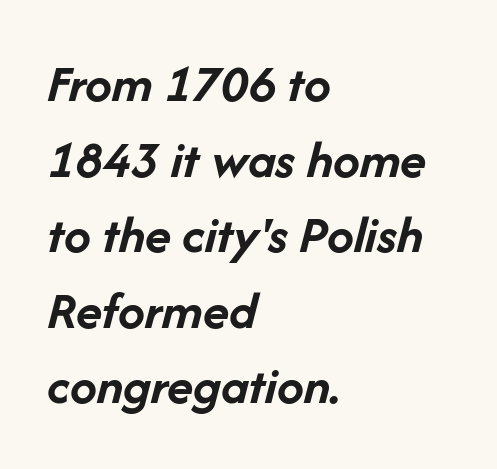
Q: Is the text bold? A: Yes.
Q: Is the text italic (slanted)? A: Yes, it leans right by about 14 degrees.
Q: Is the text underlined? A: No.
Q: How is the paragraph aligned? A: Left-aligned.
Q: Is the spacing between letters normal or unusually wide? A: Normal.
Q: Is the spacing between lines tight, normal or loose? A: Normal.
Q: Width (condensed, normal, or wide)? A: Normal.
Q: Stroke contrast? A: Low.
Q: x-height? A: Medium.
Q: Monospaced? A: No.
